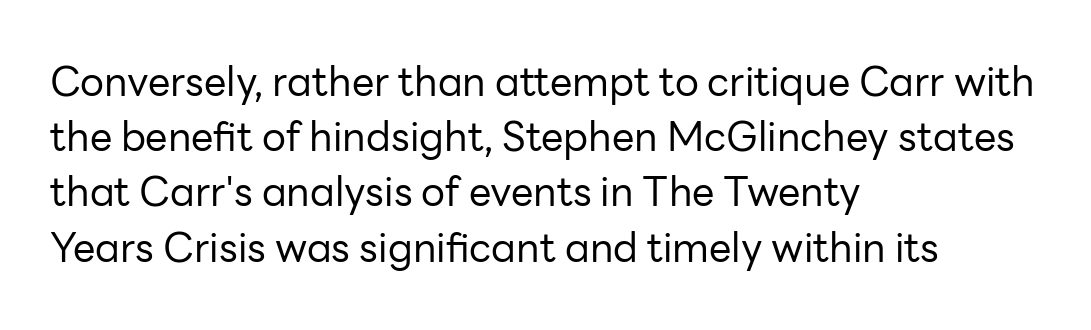
Q: Is the text bold? A: No.
Q: Is the text italic (slanted)? A: No, it is upright.
Q: Is the typeface a serif or a sans-serif typeface? A: Sans-serif.
Q: Is the text underlined? A: No.
Q: How is the paragraph aligned? A: Left-aligned.
Q: Is the spacing between letters normal or unusually wide? A: Normal.
Q: Is the spacing between lines tight, normal or loose? A: Normal.
Q: Width (condensed, normal, or wide)? A: Normal.
Q: Stroke contrast? A: Low.
Q: x-height? A: Medium.
Q: Monospaced? A: No.
